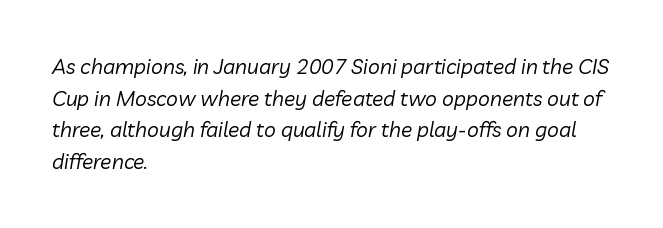
The designer left line spacing at the default. The font is comparable to plain body text, perhaps lighter. Only glyphs here, with clear space below each row. Style check: oblique.
